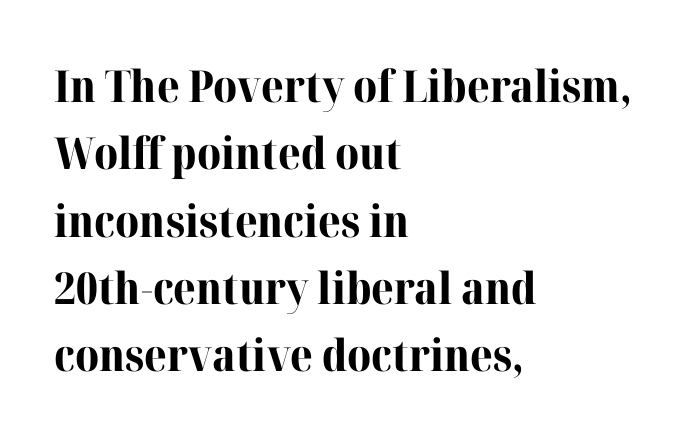
{"serif": "yes", "italic": "no", "bold": "yes", "weight": "bold", "width": "normal", "stroke_contrast": "high", "x_height": "medium", "monospaced": "no", "underline": "no", "align": "left", "line_spacing": "normal", "line_spacing_ratio": 1.53, "letter_spacing": "normal", "letter_spacing_em": 0.0, "glyph_px": 44}
